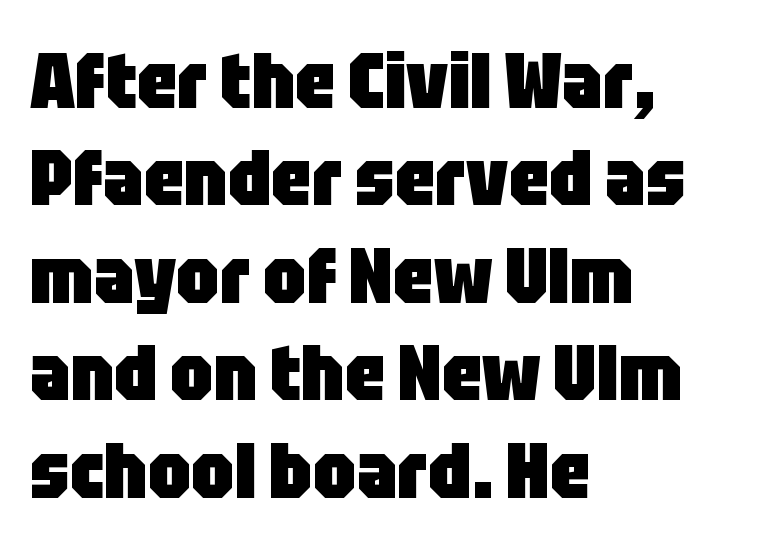
Q: Is the text bold? A: Yes.
Q: Is the text italic (slanted)? A: No, it is upright.
Q: Is the typeface a serif or a sans-serif typeface? A: Sans-serif.
Q: Is the text underlined? A: No.
Q: How is the paragraph aligned? A: Left-aligned.
Q: Is the spacing between letters normal or unusually wide? A: Normal.
Q: Is the spacing between lines tight, normal or loose? A: Normal.
Q: Width (condensed, normal, or wide)? A: Condensed.
Q: Stroke contrast? A: Low.
Q: x-height? A: Large.
Q: Monospaced? A: No.
